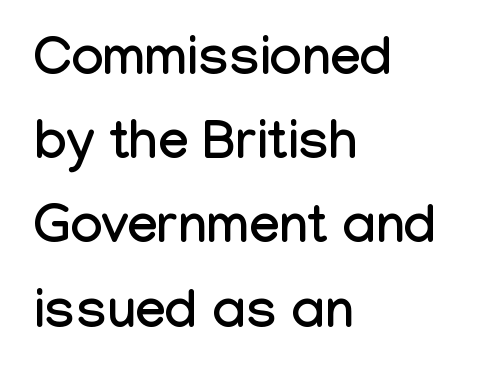
Q: Is the text italic (slanted)? A: No, it is upright.
Q: Is the typeface a serif or a sans-serif typeface? A: Sans-serif.
Q: Is the text underlined? A: No.
Q: How is the paragraph aligned? A: Left-aligned.
Q: Is the spacing between letters normal or unusually wide? A: Normal.
Q: Is the spacing between lines tight, normal or loose? A: Normal.
Q: Width (condensed, normal, or wide)? A: Condensed.
Q: Stroke contrast? A: Low.
Q: x-height? A: Medium.
Q: Monospaced? A: No.
